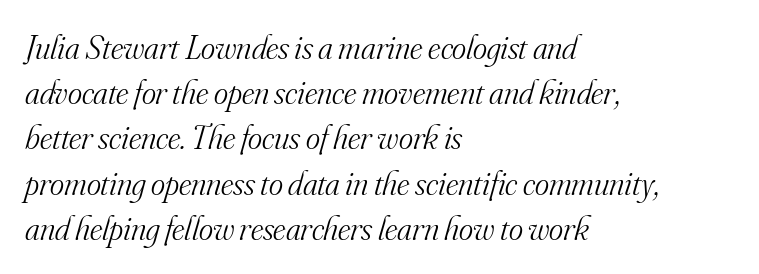
{"serif": "yes", "italic": "yes", "lean": "right", "slant_degrees": 16, "bold": "no", "weight": "light", "width": "normal", "stroke_contrast": "medium", "x_height": "small", "monospaced": "no", "underline": "no", "align": "left", "line_spacing": "normal", "line_spacing_ratio": 1.33, "letter_spacing": "normal", "letter_spacing_em": 0.0, "glyph_px": 34}
